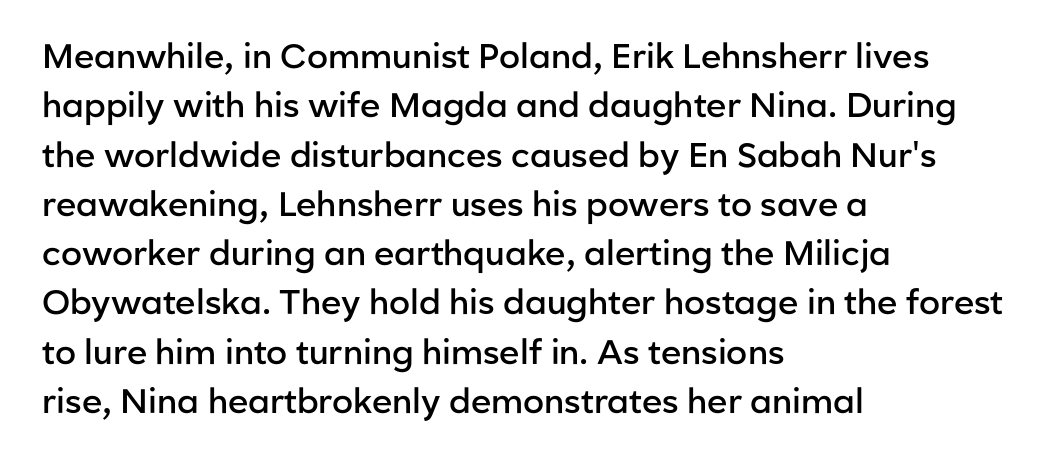
Nobody touched the tracking dial on this one. A typesetter would label this face a sans. In terms of weight, the rendering is demibold, just under bold. Horizontally, the lines are justified to the leading edge only.
